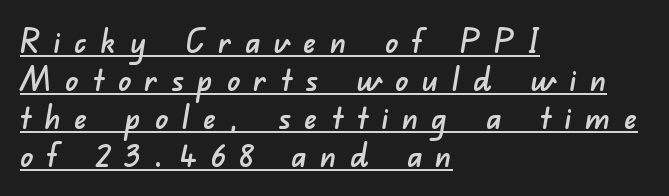
The image shows 32 px sans-serif type; set left-aligned, line spacing 1.19x, unusually wide letter spacing (+0.43 em), underlined; low stroke contrast and a small x-height.
